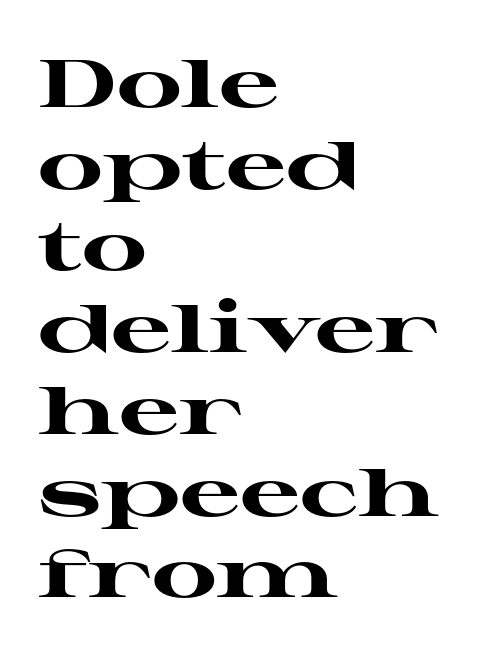
The image shows 67 px heavy, wide serif type, upright; set left-aligned, line spacing 1.22x, normal letter spacing, not underlined; high stroke contrast and a medium x-height.
